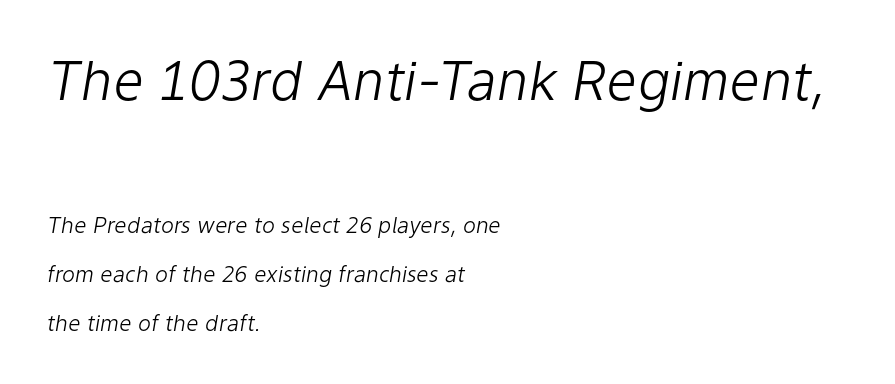
Q: Is the text bold? A: No.
Q: Is the text italic (slanted)? A: Yes, it leans right by about 9 degrees.
Q: Is the text underlined? A: No.
Q: How is the paragraph aligned? A: Left-aligned.
Q: Is the spacing between letters normal or unusually wide? A: Normal.
Q: Is the spacing between lines tight, normal or loose? A: Loose.
Q: Which block of text is set in a larger size, the first (top) or the second (bottom)? A: The first (top) one.
Q: Width (condensed, normal, or wide)? A: Normal.
Q: Stroke contrast? A: Low.
Q: x-height? A: Medium.
Q: Monospaced? A: No.
